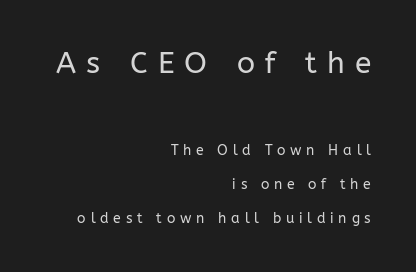
Q: Is the text bold? A: No.
Q: Is the text italic (slanted)? A: No, it is upright.
Q: Is the typeface a serif or a sans-serif typeface? A: Sans-serif.
Q: Is the text underlined? A: No.
Q: How is the paragraph aligned? A: Right-aligned.
Q: Is the spacing between letters normal or unusually wide? A: Unusually wide.
Q: Is the spacing between lines tight, normal or loose? A: Loose.
Q: Which block of text is set in a larger size, the first (top) or the second (bottom)? A: The first (top) one.
Q: Width (condensed, normal, or wide)? A: Normal.
Q: Stroke contrast? A: Low.
Q: x-height? A: Medium.
Q: Monospaced? A: No.
